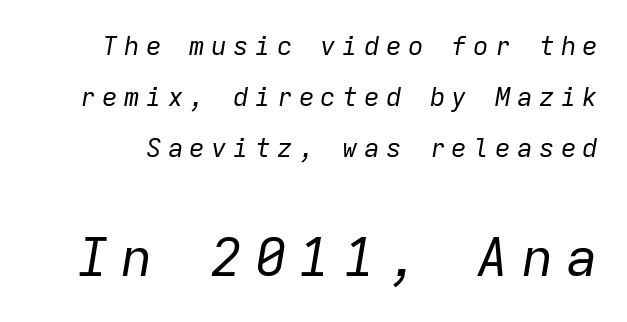
{"italic": "yes", "lean": "right", "slant_degrees": 9, "bold": "no", "weight": "regular", "width": "normal", "stroke_contrast": "low", "x_height": "medium", "monospaced": "yes", "underline": "no", "line_spacing": "loose", "line_spacing_ratio": 1.96, "letter_spacing": "wide", "letter_spacing_em": 0.24, "larger_block": "second", "size_ratio": 2.04, "glyph_px": 53}
